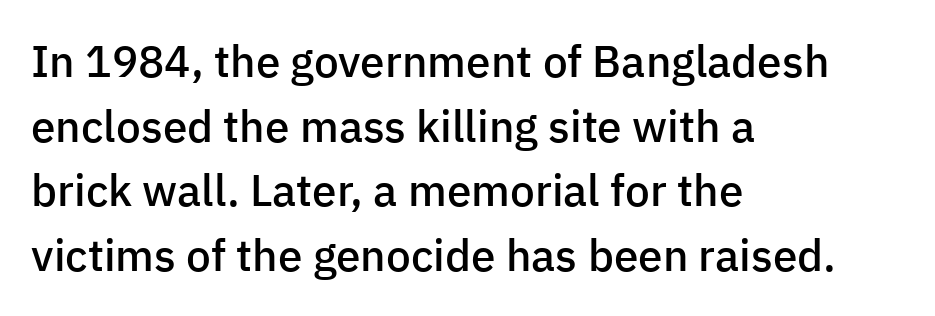
{"serif": "no", "italic": "no", "bold": "semi", "weight": "semibold", "width": "normal", "stroke_contrast": "low", "x_height": "medium", "monospaced": "no", "underline": "no", "align": "left", "line_spacing": "normal", "line_spacing_ratio": 1.47, "letter_spacing": "normal", "letter_spacing_em": 0.0, "glyph_px": 44}
